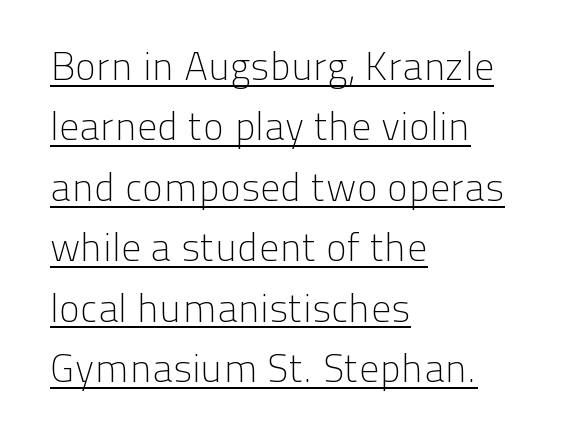
The image shows 40 px light sans-serif type, upright; set left-aligned, normal line spacing (1.51x), normal letter spacing, underlined; low stroke contrast and a medium x-height.
